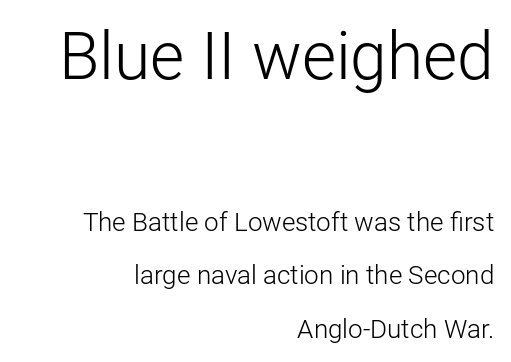
The image shows 66 px light sans-serif type, upright; set right-aligned, loose line spacing (2.06x), normal letter spacing, not underlined; the first (top) block is 2.54x larger; low stroke contrast and a medium x-height.
